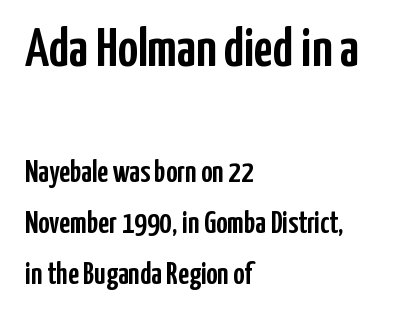
A clean baseline with only descenders dipping below it. The typesetter chose a ragged-right arrangement here. No extra tracking has been applied to these lines. Are there feet on the stems? There aren't — it's a sans. Ascenders rise straight up at ninety degrees.
